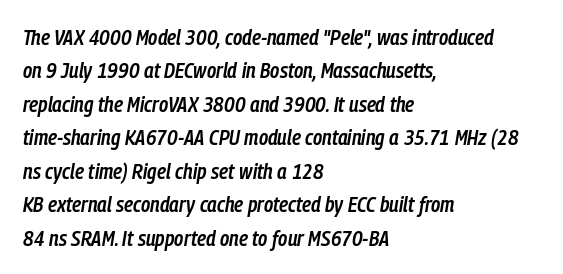
The lines sit at an ordinary, default distance from one another. Layout note: lines flush left. The letters sit at their default tracking, neither squeezed nor spread. Stems and bowls a touch heavier than normal — semibold. The space directly below the letters is spotless. Slant detected: the letters are inclined.
